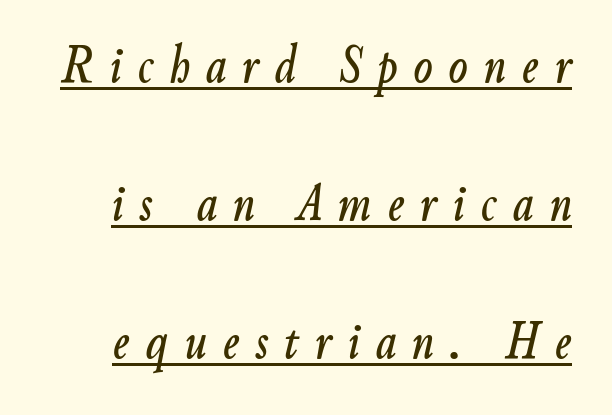
The image shows 56 px condensed type, italic (leaning right); set loose line spacing (2.46x), unusually wide letter spacing (+0.28 em), underlined; low stroke contrast and a small x-height.
